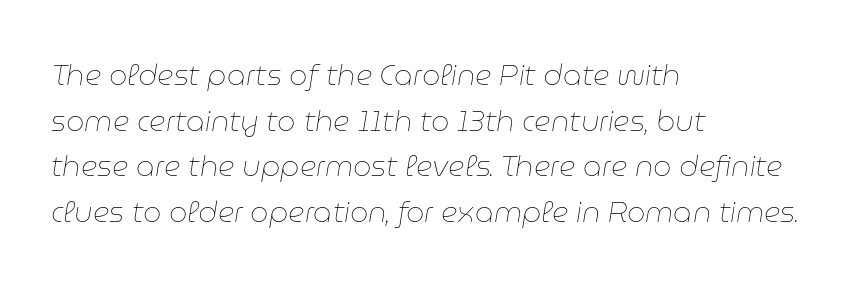
The image shows 29 px thin type, italic (leaning right); set left-aligned, normal line spacing (1.57x), normal letter spacing, not underlined; low stroke contrast and a medium x-height.
